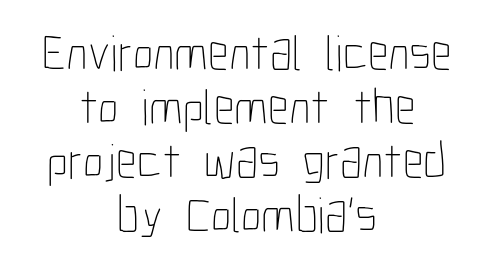
{"italic": "no", "bold": "no", "weight": "thin", "width": "condensed", "stroke_contrast": "low", "x_height": "medium", "monospaced": "no", "underline": "no", "align": "center", "line_spacing": "tight", "line_spacing_ratio": 1.06, "letter_spacing": "normal", "letter_spacing_em": 0.0, "glyph_px": 51}
